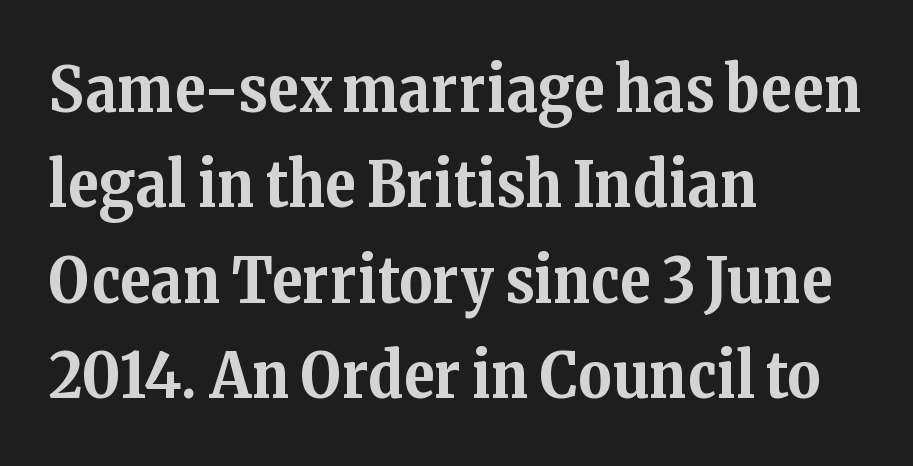
{"serif": "yes", "italic": "no", "bold": "yes", "weight": "bold", "width": "normal", "stroke_contrast": "medium", "x_height": "medium", "monospaced": "no", "underline": "no", "align": "left", "line_spacing": "normal", "line_spacing_ratio": 1.49, "letter_spacing": "normal", "letter_spacing_em": 0.0, "glyph_px": 64}
